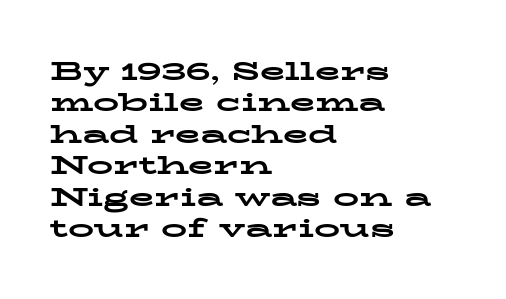
The image shows 26 px bold type, upright; set left-aligned, line spacing 1.21x, normal letter spacing, not underlined.
